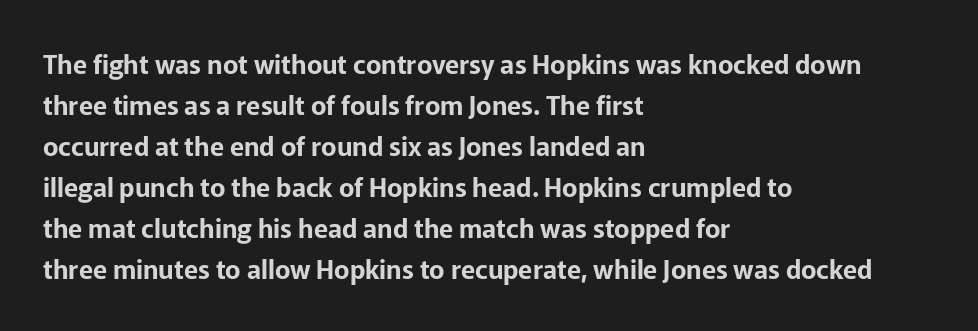
Descenders hang freely into open space. The font's upright variant was chosen for this text. Alignment: flush left. Leading: standard. The letterforms sit shoulder to shoulder at normal distance.
